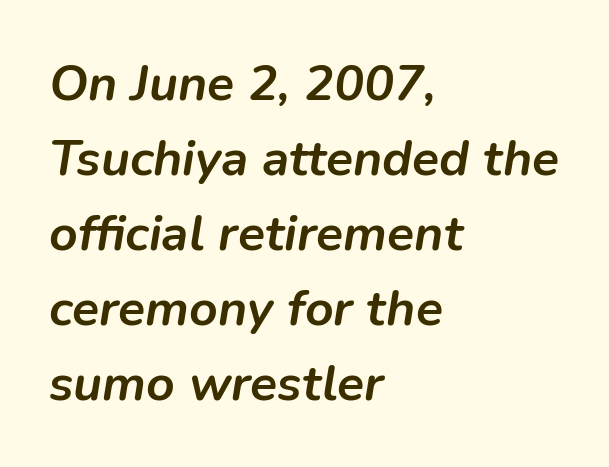
{"italic": "yes", "lean": "right", "slant_degrees": 9, "bold": "yes", "weight": "semibold", "width": "normal", "stroke_contrast": "low", "x_height": "medium", "monospaced": "no", "underline": "no", "align": "left", "line_spacing": "normal", "line_spacing_ratio": 1.5, "letter_spacing": "normal", "letter_spacing_em": 0.0, "glyph_px": 50}
